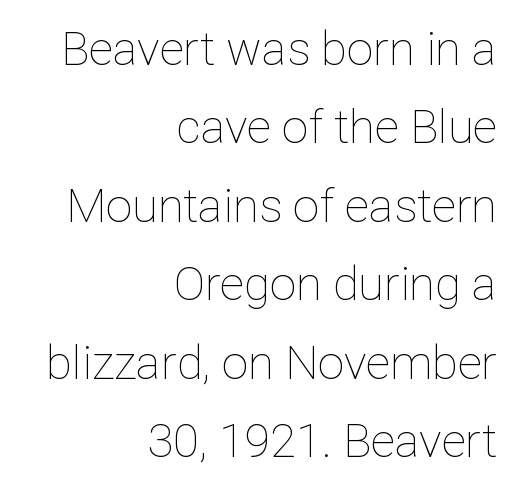
The image shows 47 px thin type, upright; set right-aligned, normal line spacing (1.67x), normal letter spacing, not underlined; low stroke contrast and a medium x-height.
